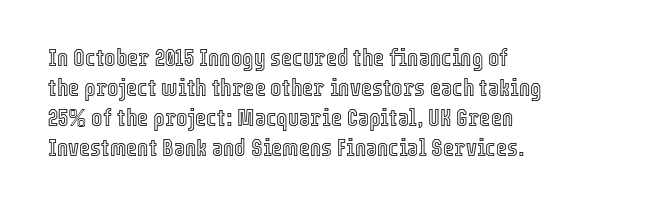
The lines in this sample share a left origin and differ only in where they stop. Tracking here is standard; glyphs follow each other at the usual distance. How would I describe the line gaps? Plain and ordinary. You can tell it's not italic because the verticals are truly vertical.
